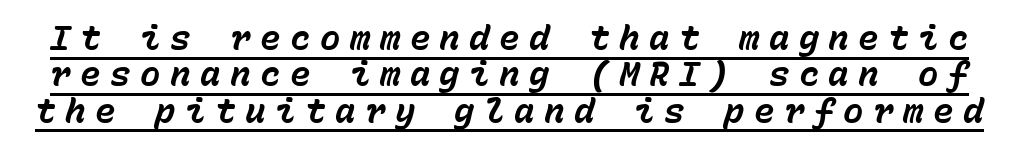
In designer terms, the underline attribute is active on this setting. On the weight axis this lands at bold, roughly 700. In terms of posture, this sample is oblique. Here the designer chose a console-style face with uniform glyph widths. The line texture is sparse and dotted thanks to wide tracking. Vertical spacing — tight.
